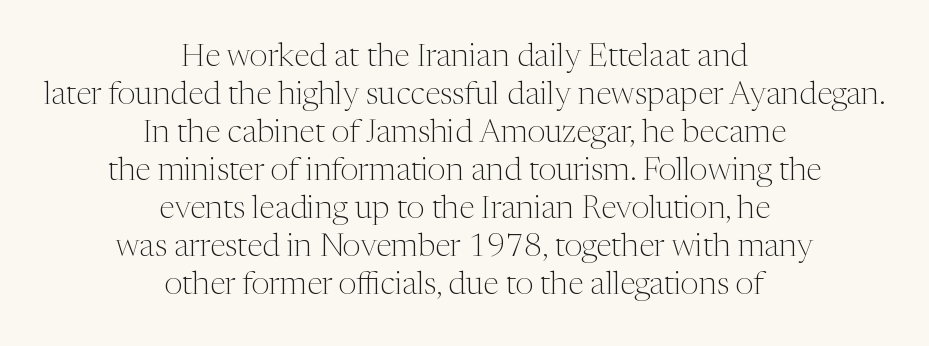
The image shows 32 px light serif type, upright; set centered, line spacing 1.19x, normal letter spacing, not underlined; medium stroke contrast and a medium x-height.
